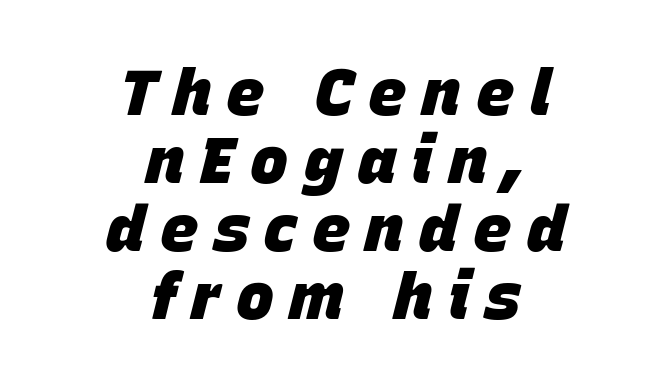
Think of a printed novel: that variable character pitch is what you see here. Designer's note — italics engaged. These lines are centered, leaving both edges ragged. On the weight axis this lands at bold, roughly 700. Quick note: interline space is minimal. Anything drawn beneath the words? Only blank space.
